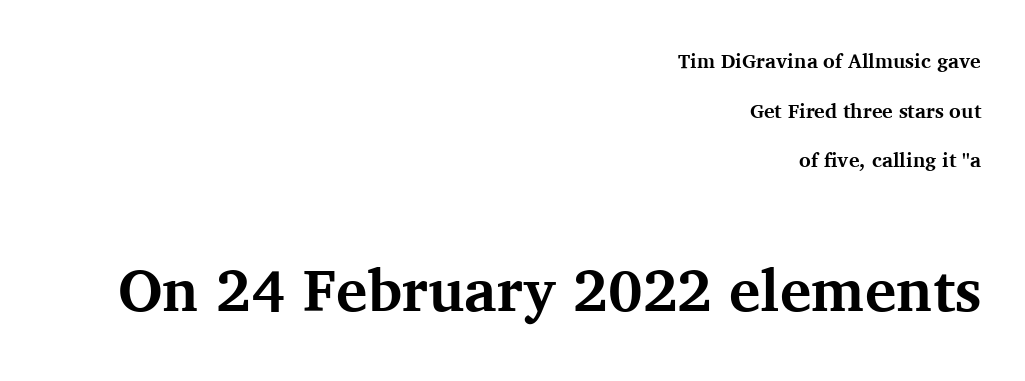
This sample uses plain, unmodified letter spacing. Reading down the block, your eye finds every line finishing at a fixed right position. Underlining? Definitely not there. The letters stand straight up with perfectly vertical stems. The strokes are fattened all the way to bold.
